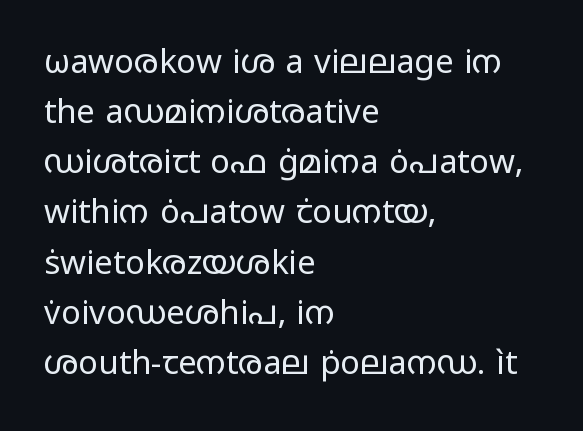
{"serif": "no", "italic": "no", "bold": "no", "weight": "regular", "width": "wide", "stroke_contrast": "low", "x_height": "medium", "monospaced": "no", "underline": "no", "align": "left", "line_spacing": "normal", "line_spacing_ratio": 1.52, "letter_spacing": "normal", "letter_spacing_em": 0.0, "glyph_px": 33}
